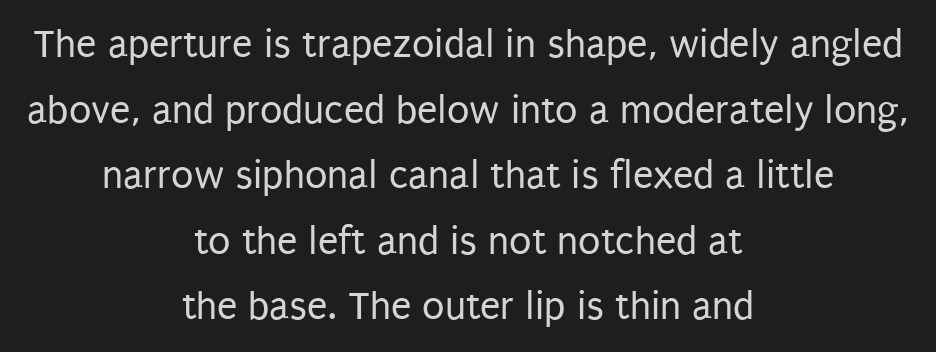
{"serif": "no", "italic": "no", "bold": "no", "weight": "regular", "width": "condensed", "stroke_contrast": "low", "x_height": "large", "monospaced": "no", "underline": "no", "align": "center", "line_spacing": "normal", "line_spacing_ratio": 1.6, "letter_spacing": "normal", "letter_spacing_em": 0.0, "glyph_px": 41}
